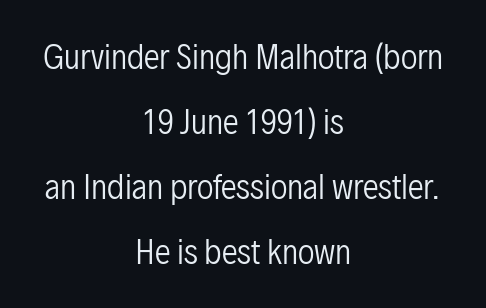
{"serif": "no", "italic": "no", "bold": "no", "weight": "regular", "width": "condensed", "stroke_contrast": "low", "x_height": "medium", "monospaced": "no", "underline": "no", "align": "center", "line_spacing": "loose", "line_spacing_ratio": 2.03, "letter_spacing": "normal", "letter_spacing_em": 0.0, "glyph_px": 32}
